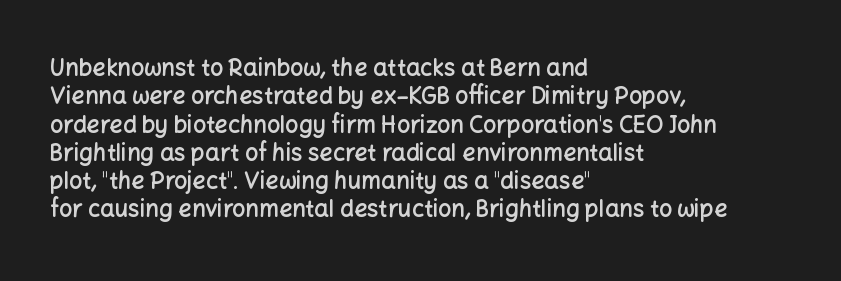
{"italic": "no", "bold": "semi", "underline": "no", "align": "left", "line_spacing_ratio": 1.23, "letter_spacing": "normal", "letter_spacing_em": 0.0, "glyph_px": 23}
